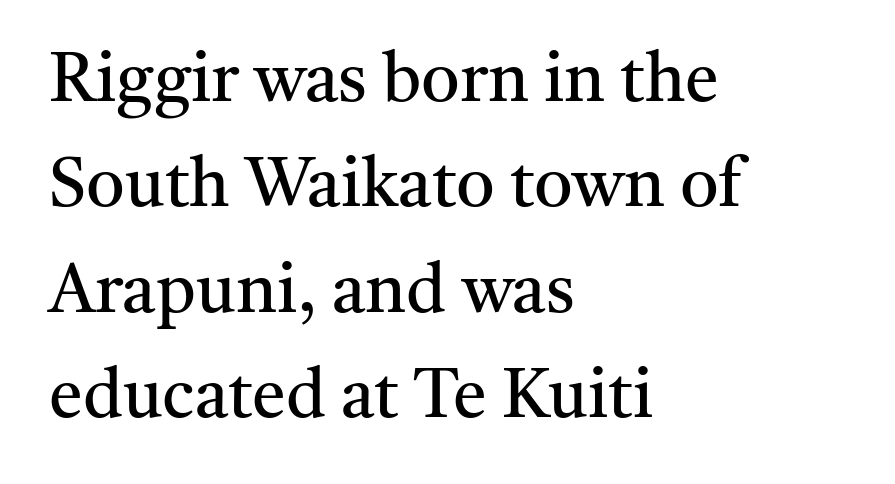
{"serif": "yes", "italic": "no", "bold": "no", "weight": "regular", "width": "normal", "stroke_contrast": "medium", "x_height": "medium", "monospaced": "no", "underline": "no", "align": "left", "line_spacing": "normal", "line_spacing_ratio": 1.55, "letter_spacing": "normal", "letter_spacing_em": 0.0, "glyph_px": 68}
